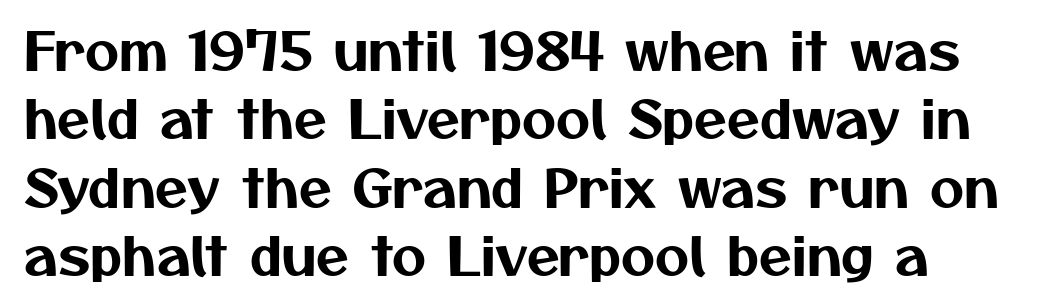
Think of a printed novel: that variable character pitch is what you see here. This sample uses a sans-serif face. You could call the tracking neutral — neither tight nor loose. If you measured baseline to baseline, you'd find a middling distance.
